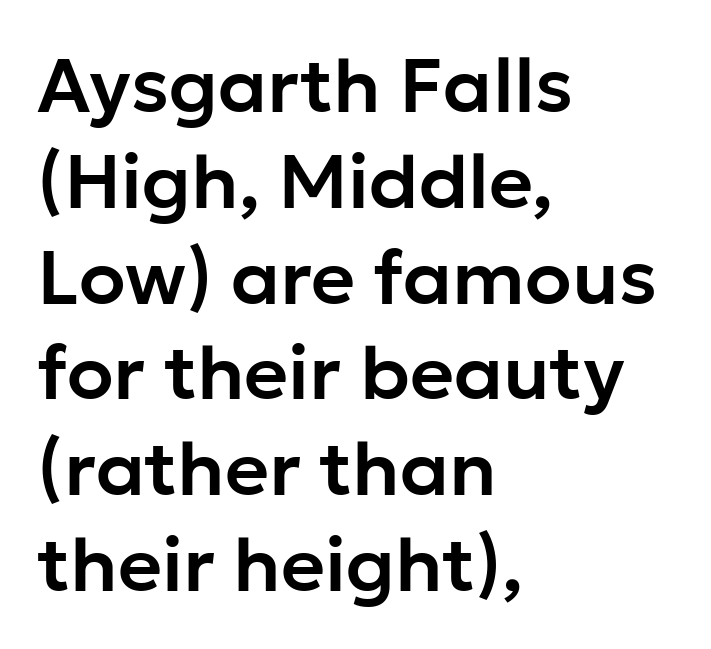
Has an underline been added? It has not. Between one letter and the next there's only the usual sliver of space. Here the designer chose a conventional face with non-uniform glyph widths. Reading down the column, the eye jumps a familiar distance to each next line.
